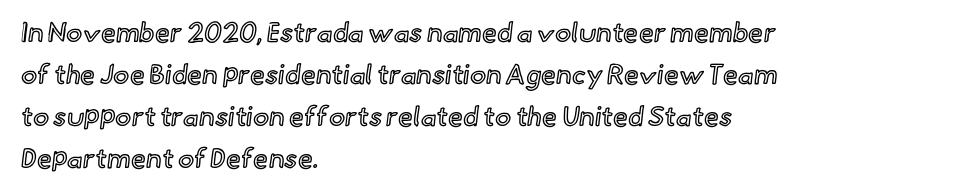
Quick note: underline off. The typesetter chose a ragged-right arrangement here. Leading: standard. Words appear dense and cohesive because spacing is normal.
